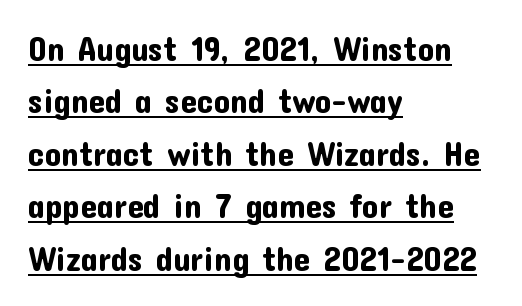
{"serif": "no", "italic": "no", "width": "normal", "stroke_contrast": "low", "x_height": "medium", "monospaced": "no", "underline": "yes", "align": "left", "line_spacing": "normal", "line_spacing_ratio": 1.59, "letter_spacing": "normal", "letter_spacing_em": 0.0, "glyph_px": 33}
